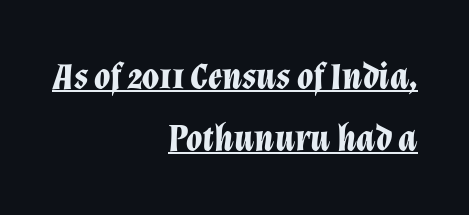
Notice how the passage keeps a crisp vertical edge on the right only. The specimen reads as italic at a glance. Is there an underline? Yes — a line sits under the letters. Each word holds together tightly as a unit, with standard inter-letter gaps.
